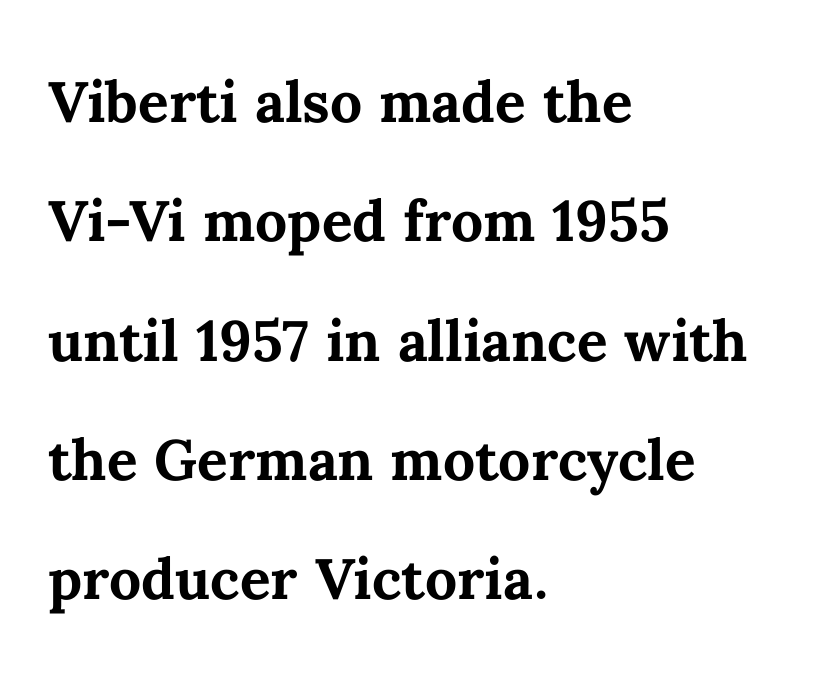
{"italic": "no", "bold": "yes", "weight": "semibold", "width": "normal", "stroke_contrast": "medium", "x_height": "medium", "monospaced": "no", "underline": "no", "align": "left", "line_spacing": "normal", "line_spacing_ratio": 1.57, "letter_spacing": "normal", "letter_spacing_em": 0.0, "glyph_px": 76}
